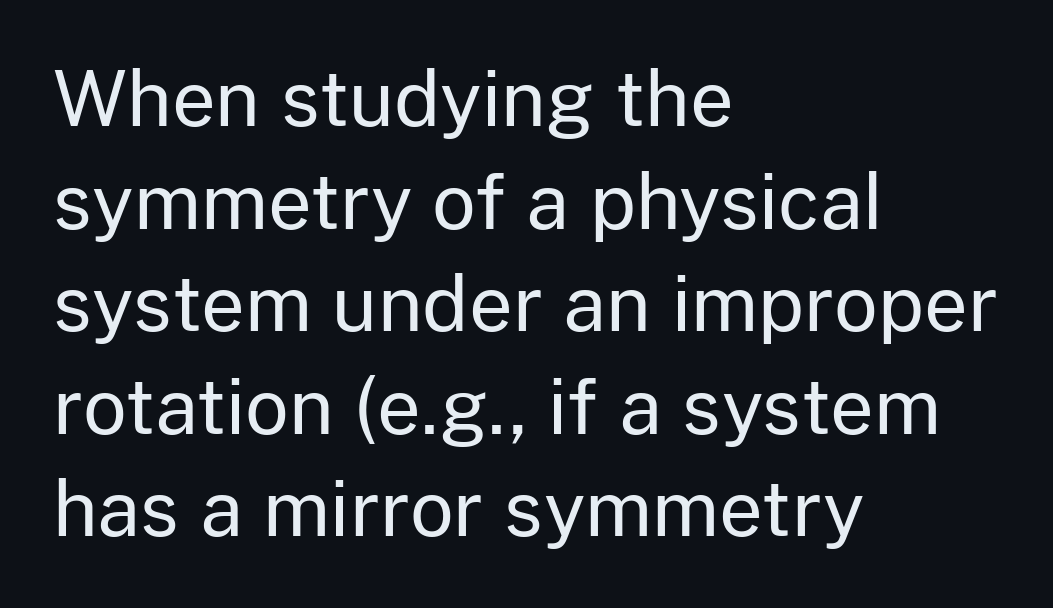
{"serif": "no", "italic": "no", "bold": "no", "weight": "regular", "width": "normal", "stroke_contrast": "low", "x_height": "medium", "monospaced": "no", "underline": "no", "align": "left", "line_spacing": "normal", "line_spacing_ratio": 1.35, "letter_spacing": "normal", "letter_spacing_em": 0.0, "glyph_px": 76}
